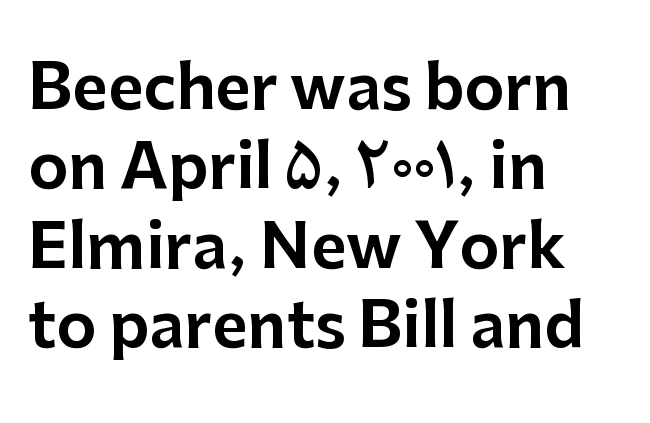
{"serif": "no", "italic": "no", "width": "normal", "stroke_contrast": "low", "x_height": "medium", "monospaced": "no", "underline": "no", "align": "left", "line_spacing": "normal", "line_spacing_ratio": 1.3, "letter_spacing": "normal", "letter_spacing_em": 0.0, "glyph_px": 61}
